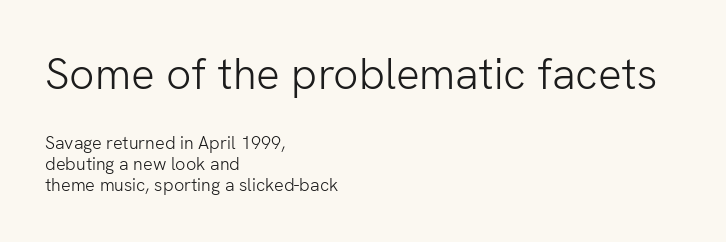
Quick note: not italic, upright. The earlier block is typeset at a bigger size than the later block. Check under the words: just untouched page. Proportional: the letters do not fall into vertical columns. The rendering keeps characters at their native spacing. Nothing sits at the stroke ends, so this counts as sans-serif.
